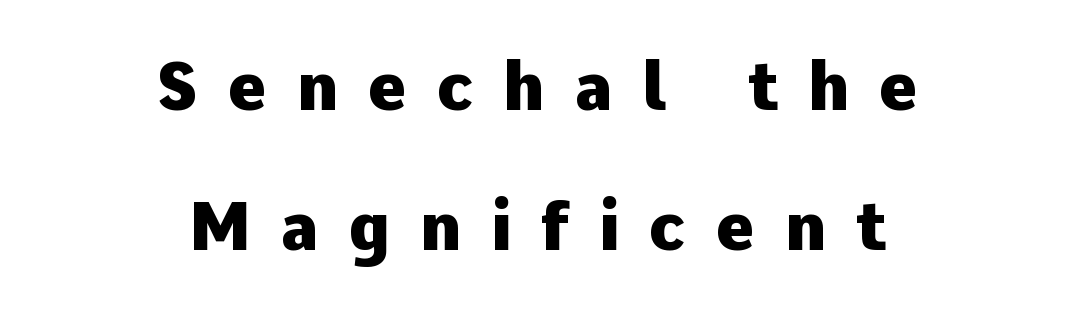
Check the space under the baseline: it is left empty. Weight check: bold — yes, fully. You can tell it's not italic because the verticals are truly vertical. Students, observe: this is what heavily led, spacious text looks like. What stands out about the letter spacing? Its width — letters are far apart. The face used here is a sans, in the tradition of grotesques and geometrics.
